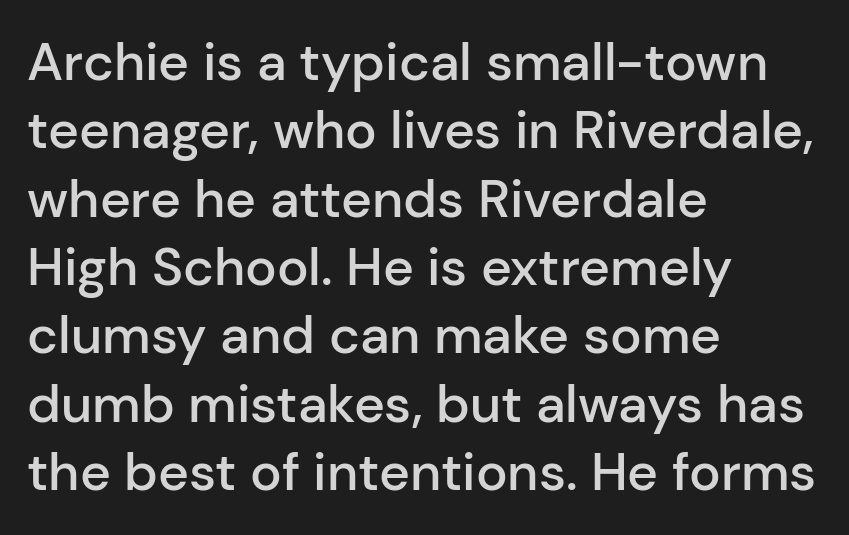
Q: Is the text bold? A: Semi-bold.
Q: Is the text italic (slanted)? A: No, it is upright.
Q: Is the typeface a serif or a sans-serif typeface? A: Sans-serif.
Q: Is the text underlined? A: No.
Q: How is the paragraph aligned? A: Left-aligned.
Q: Is the spacing between letters normal or unusually wide? A: Normal.
Q: Is the spacing between lines tight, normal or loose? A: Normal.
Q: Width (condensed, normal, or wide)? A: Normal.
Q: Stroke contrast? A: Low.
Q: x-height? A: Medium.
Q: Monospaced? A: No.
